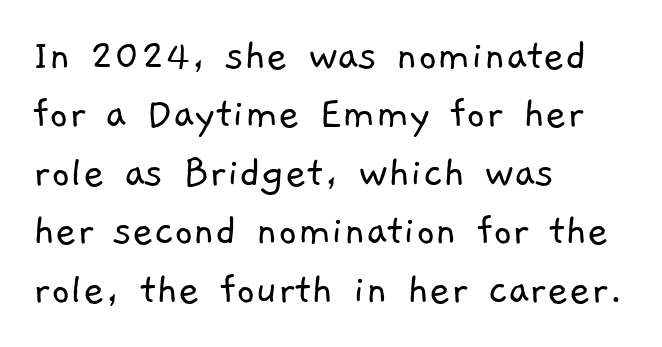
{"serif": "no", "bold": "no", "weight": "light", "width": "normal", "stroke_contrast": "low", "x_height": "medium", "monospaced": "no", "underline": "no", "align": "left", "line_spacing": "normal", "line_spacing_ratio": 1.27, "letter_spacing": "normal", "letter_spacing_em": 0.0, "glyph_px": 46}
